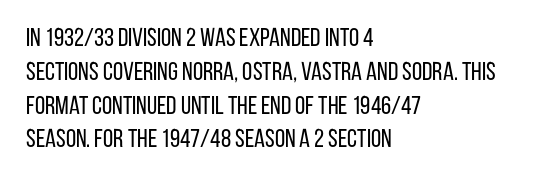
{"italic": "no", "bold": "no", "underline": "no", "align": "left", "line_spacing": "normal", "line_spacing_ratio": 1.3, "letter_spacing": "normal", "letter_spacing_em": 0.0, "glyph_px": 26}
